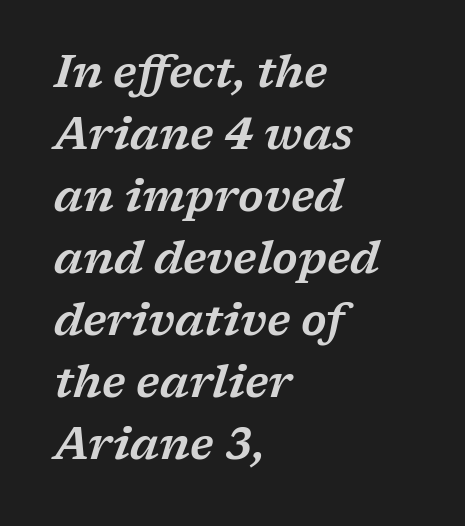
The image shows 44 px wide serif type, italic (leaning right); set left-aligned, normal line spacing (1.41x), normal letter spacing, not underlined; low stroke contrast and a medium x-height.
